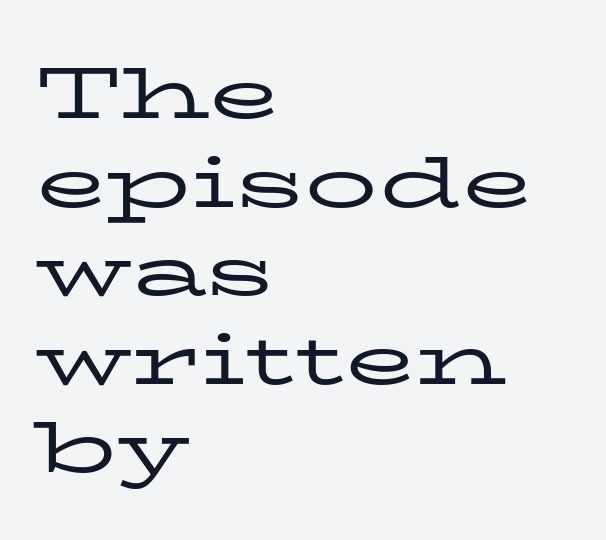
{"serif": "yes", "italic": "no", "bold": "no", "weight": "regular", "width": "wide", "stroke_contrast": "low", "x_height": "medium", "monospaced": "no", "underline": "no", "align": "left", "line_spacing_ratio": 1.23, "letter_spacing": "normal", "letter_spacing_em": 0.0, "glyph_px": 72}
